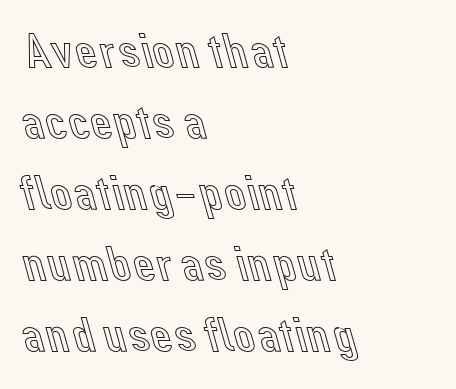
Evenly set lines give the paragraph a standard silhouette. Looks like regular typesetting: each glyph gets only the width it needs. The rendering keeps characters at their native spacing.
